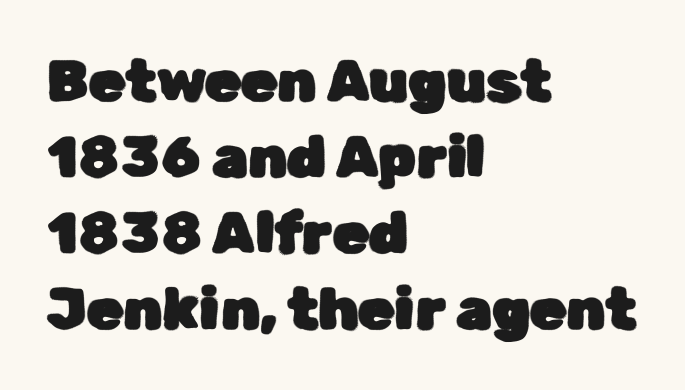
The letters stand straight up with perfectly vertical stems. Each row of text sits above clean, open space. A typesetter would call this proportional, since set widths differ per character. Is there much room between lines? A standard amount, neither cramped nor airy. Classification — sans serif. Which margin do the lines hug? The left one — the right edge is uneven.
